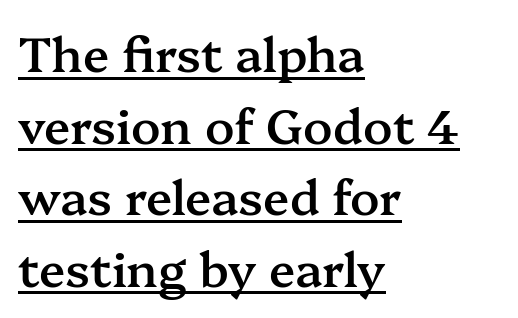
The image shows 48 px semibold serif type, upright; set left-aligned, normal line spacing (1.49x), normal letter spacing, underlined; medium stroke contrast and a medium x-height.
